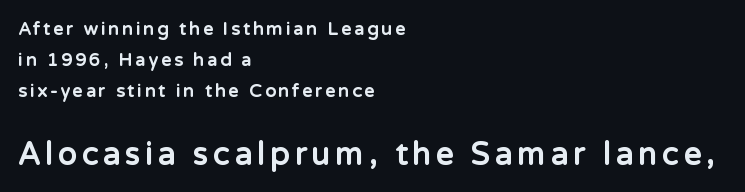
The image shows 31 px bold sans-serif type, upright; set left-aligned, line spacing 1.71x, not underlined; the second (bottom) block is 1.72x larger; low stroke contrast and a medium x-height.
